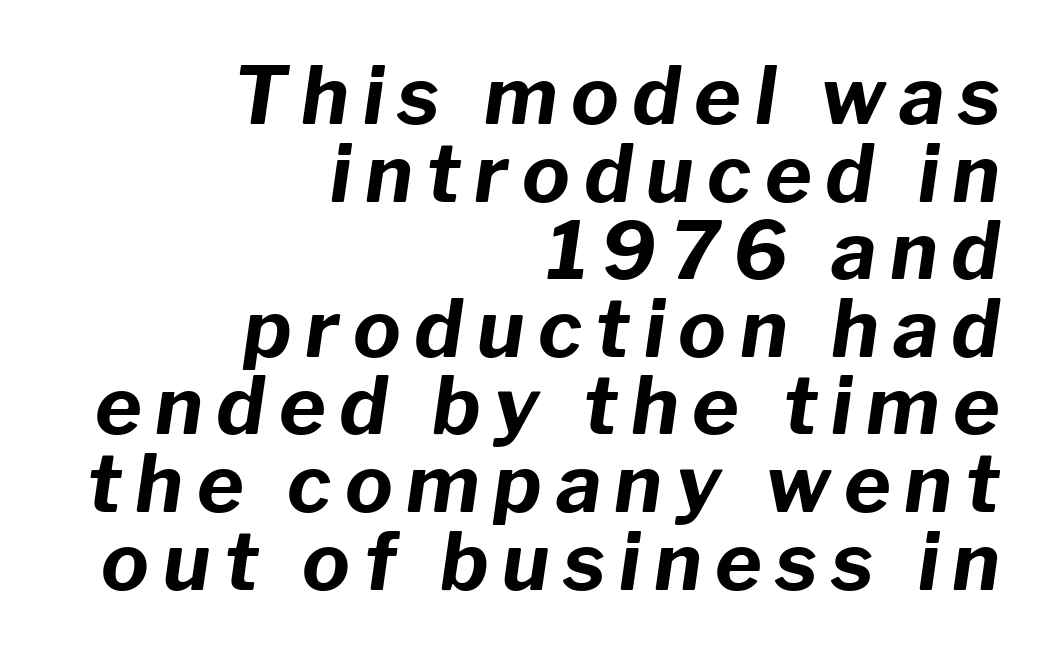
Q: Is the text bold? A: Yes.
Q: Is the text italic (slanted)? A: Yes, it leans right by about 8 degrees.
Q: Is the text underlined? A: No.
Q: How is the paragraph aligned? A: Right-aligned.
Q: Is the spacing between lines tight, normal or loose? A: Tight.
Q: Width (condensed, normal, or wide)? A: Normal.
Q: Stroke contrast? A: Low.
Q: x-height? A: Medium.
Q: Monospaced? A: No.
